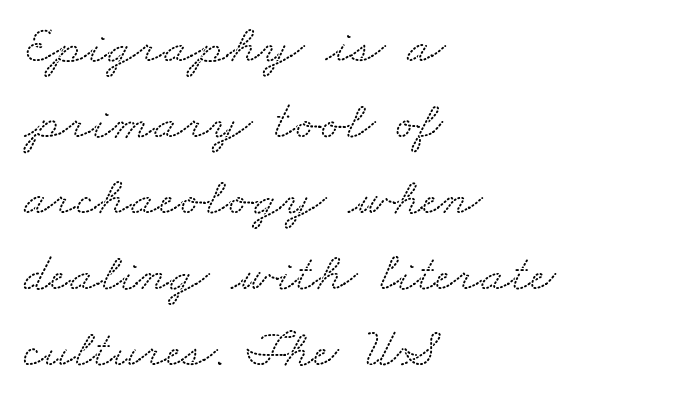
The block of text has a typical density, with ordinary space between rows. There is no visible air inserted between adjacent glyphs. These lines stack with their left ends in a neat column. Underlining? Definitely not there. A typesetter would call this proportional, since set widths differ per character.
